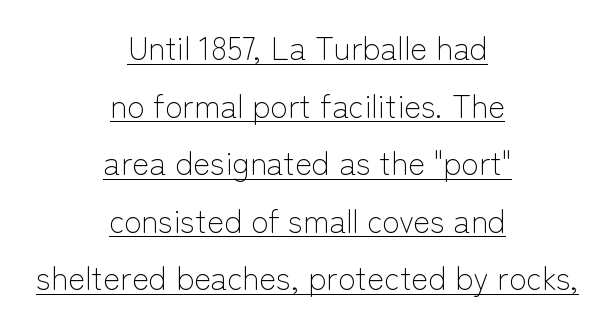
Proportional: the letters do not fall into vertical columns. Regarding serifs, this sample does without them. Tracking here is standard; glyphs follow each other at the usual distance. This is roman type, the default non-slanted kind. The weight tops out at a normal text grade.
